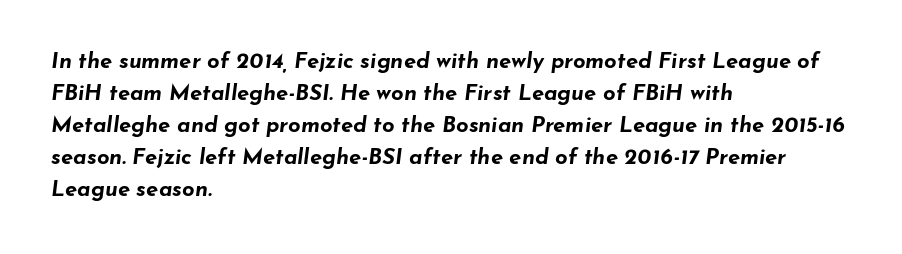
Q: Is the text bold? A: Yes.
Q: Is the text italic (slanted)? A: Yes, it leans right by about 7 degrees.
Q: Is the text underlined? A: No.
Q: How is the paragraph aligned? A: Left-aligned.
Q: Is the spacing between letters normal or unusually wide? A: Normal.
Q: Is the spacing between lines tight, normal or loose? A: Normal.
